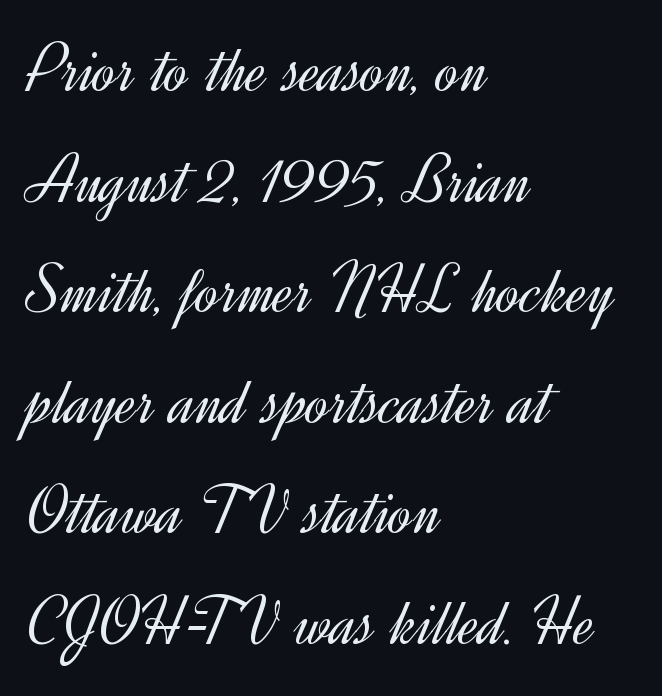
Q: Is the text bold? A: No.
Q: Is the text italic (slanted)? A: Yes.
Q: Is the typeface a serif or a sans-serif typeface? A: Sans-serif.
Q: Is the text underlined? A: No.
Q: How is the paragraph aligned? A: Left-aligned.
Q: Is the spacing between letters normal or unusually wide? A: Normal.
Q: Is the spacing between lines tight, normal or loose? A: Normal.
Q: Width (condensed, normal, or wide)? A: Normal.
Q: x-height? A: Small.
Q: Monospaced? A: No.
